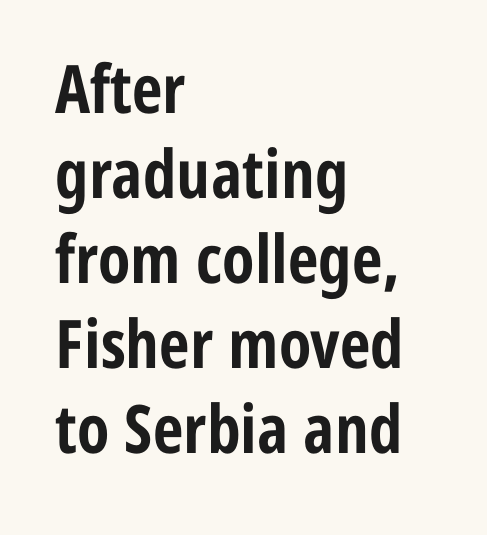
Q: Is the text bold? A: Yes.
Q: Is the text italic (slanted)? A: No, it is upright.
Q: Is the typeface a serif or a sans-serif typeface? A: Sans-serif.
Q: Is the text underlined? A: No.
Q: How is the paragraph aligned? A: Left-aligned.
Q: Is the spacing between letters normal or unusually wide? A: Normal.
Q: Is the spacing between lines tight, normal or loose? A: Normal.
Q: Width (condensed, normal, or wide)? A: Condensed.
Q: Stroke contrast? A: Low.
Q: x-height? A: Medium.
Q: Monospaced? A: No.
